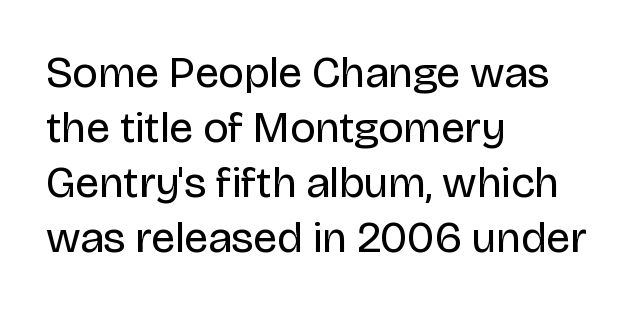
The image shows 44 px regular-weight sans-serif type, upright; set left-aligned, normal line spacing (1.25x), normal letter spacing, not underlined; low stroke contrast and a large x-height.
